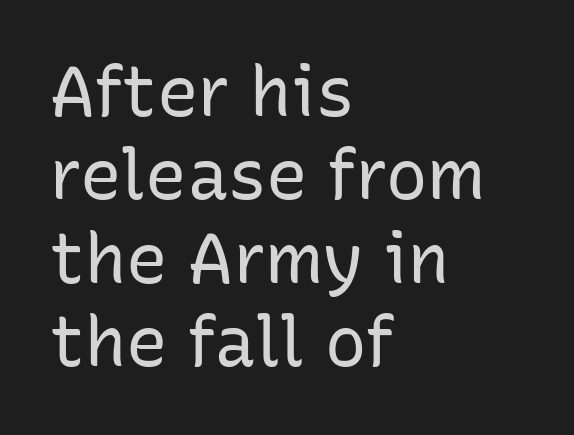
The image shows 69 px regular-weight sans-serif type, upright; set left-aligned, line spacing 1.21x, normal letter spacing, not underlined; low stroke contrast and a medium x-height.
